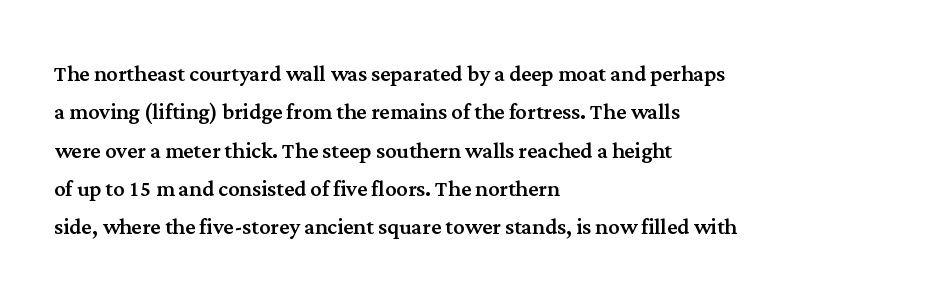
Q: Is the text italic (slanted)? A: No, it is upright.
Q: Is the typeface a serif or a sans-serif typeface? A: Serif.
Q: Is the text underlined? A: No.
Q: How is the paragraph aligned? A: Left-aligned.
Q: Is the spacing between letters normal or unusually wide? A: Normal.
Q: Is the spacing between lines tight, normal or loose? A: Normal.
Q: Width (condensed, normal, or wide)? A: Normal.
Q: Stroke contrast? A: Medium.
Q: x-height? A: Medium.
Q: Monospaced? A: No.
